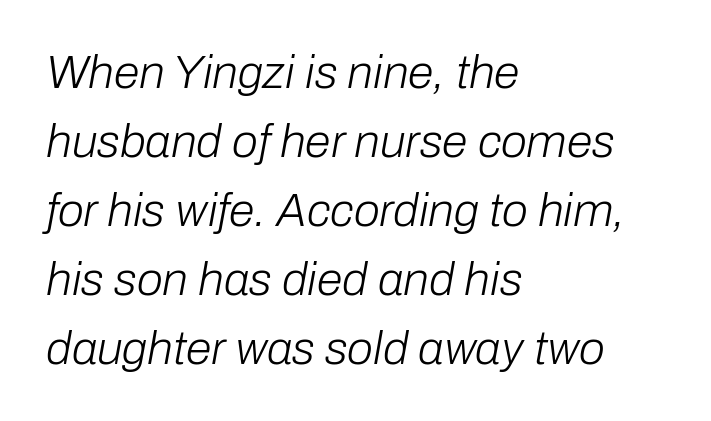
Q: Is the text bold? A: No.
Q: Is the text italic (slanted)? A: Yes, it leans right by about 10 degrees.
Q: Is the text underlined? A: No.
Q: How is the paragraph aligned? A: Left-aligned.
Q: Is the spacing between letters normal or unusually wide? A: Normal.
Q: Is the spacing between lines tight, normal or loose? A: Normal.
Q: Width (condensed, normal, or wide)? A: Normal.
Q: Stroke contrast? A: Low.
Q: x-height? A: Medium.
Q: Monospaced? A: No.
